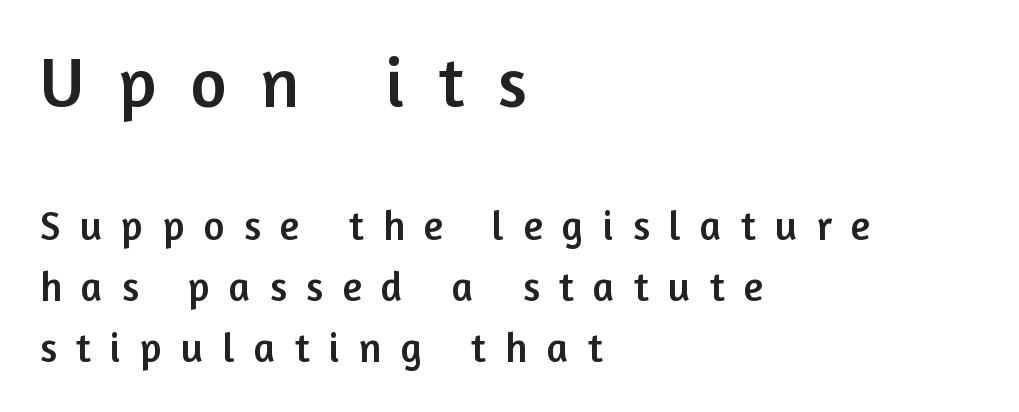
{"serif": "no", "italic": "no", "width": "normal", "stroke_contrast": "low", "x_height": "medium", "monospaced": "no", "underline": "no", "align": "left", "line_spacing": "normal", "line_spacing_ratio": 1.52, "letter_spacing": "wide", "letter_spacing_em": 0.49, "larger_block": "first", "size_ratio": 1.75, "glyph_px": 70}
